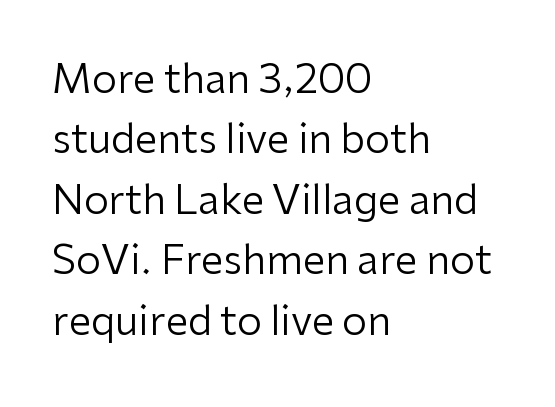
Compared with a centered layout, this one pins lines to the left instead. The glyphs in this specimen are sans serif. Plain, unruled lines of type. How are the letters spaced? Ordinarily, with no added tracking. Do the characters align in a grid? No, the font is proportional. The letters look calm and open, with moderate or lighter stems.
